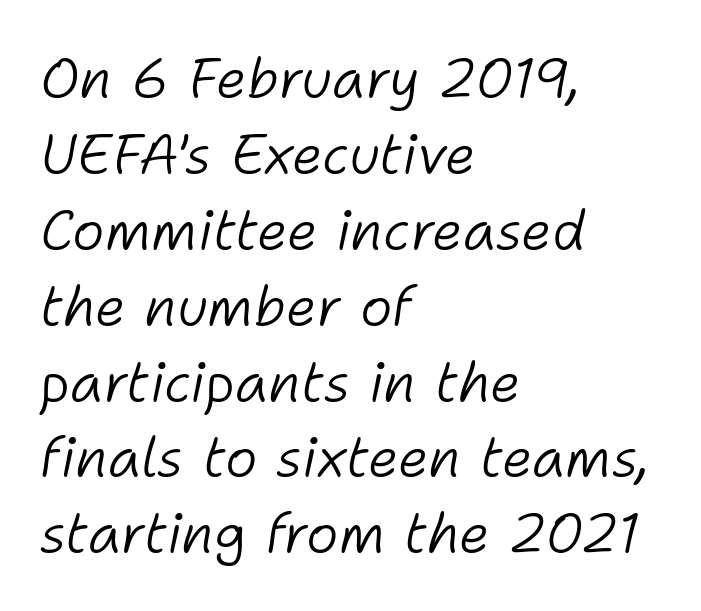
{"italic": "yes", "lean": "right", "slant_degrees": 11, "bold": "no", "weight": "light", "width": "normal", "stroke_contrast": "low", "x_height": "medium", "monospaced": "no", "underline": "no", "align": "left", "line_spacing": "normal", "line_spacing_ratio": 1.38, "letter_spacing": "normal", "letter_spacing_em": 0.0, "glyph_px": 55}
